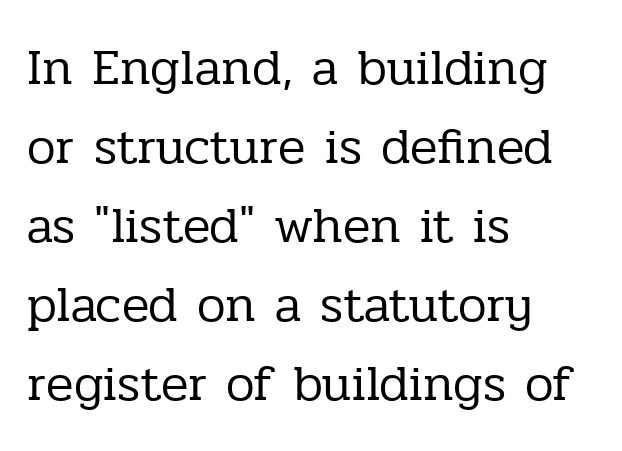
The image shows 51 px regular-weight serif type, upright; set left-aligned, normal line spacing (1.55x), normal letter spacing, not underlined; low stroke contrast and a medium x-height.
